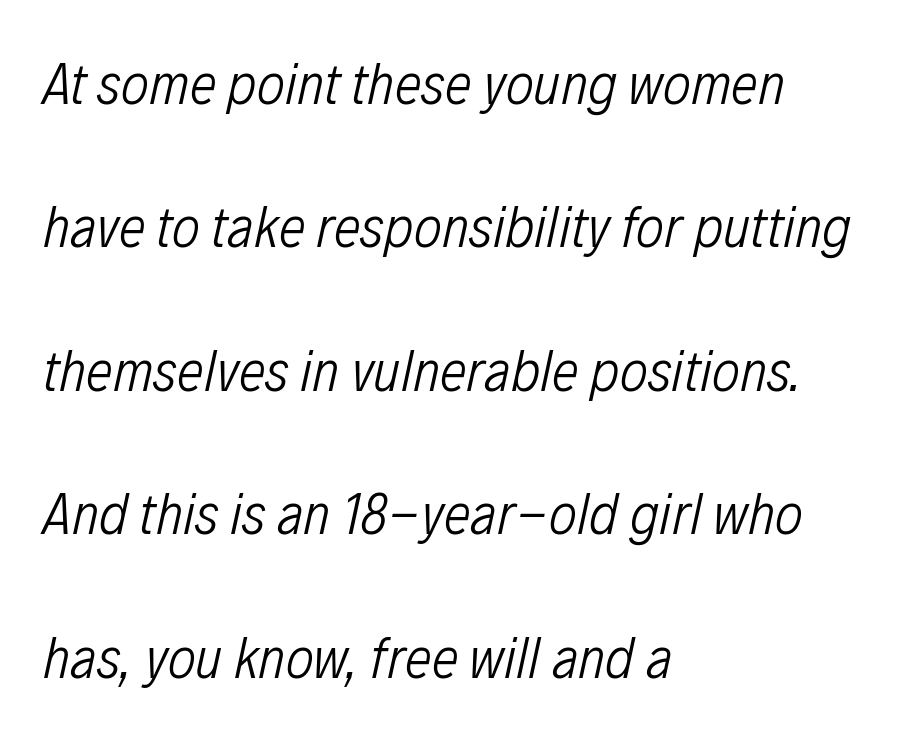
Nothing unusual about the tracking: characters are spaced as the font intends. Reading down the column, the eye jumps a long way to each next line. Spacing verdict: proportional, widths tailored to each character. The paragraph has a hard left edge and a soft right edge. The rendering applies a slant to the glyphs. Underline: absent.
